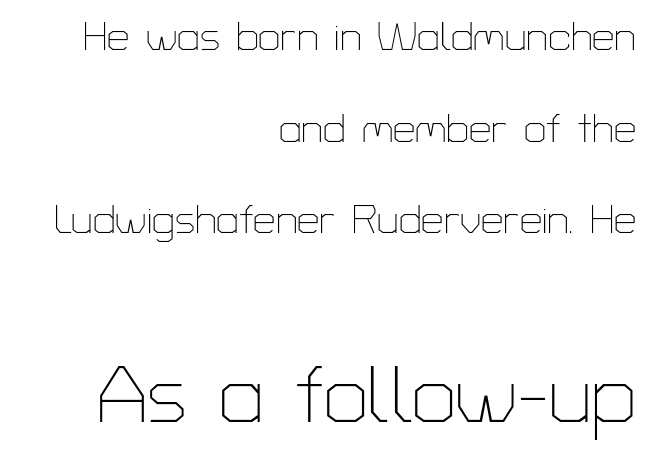
{"serif": "no", "italic": "no", "bold": "no", "weight": "thin", "width": "normal", "stroke_contrast": "low", "x_height": "medium", "monospaced": "no", "underline": "no", "align": "right", "line_spacing": "loose", "line_spacing_ratio": 2.29, "letter_spacing": "normal", "letter_spacing_em": 0.0, "larger_block": "second", "size_ratio": 1.98, "glyph_px": 79}
